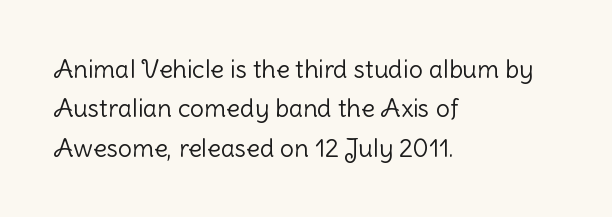
Q: Is the text bold? A: No.
Q: Is the text italic (slanted)? A: No, it is upright.
Q: Is the text underlined? A: No.
Q: How is the paragraph aligned? A: Left-aligned.
Q: Is the spacing between letters normal or unusually wide? A: Normal.
Q: Is the spacing between lines tight, normal or loose? A: Normal.
